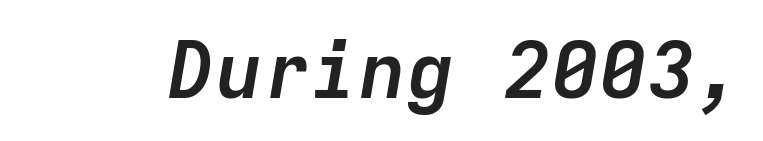
The image shows 80 px semibold type, italic (leaning right), monospaced; set normal letter spacing, not underlined; low stroke contrast and a medium x-height.
